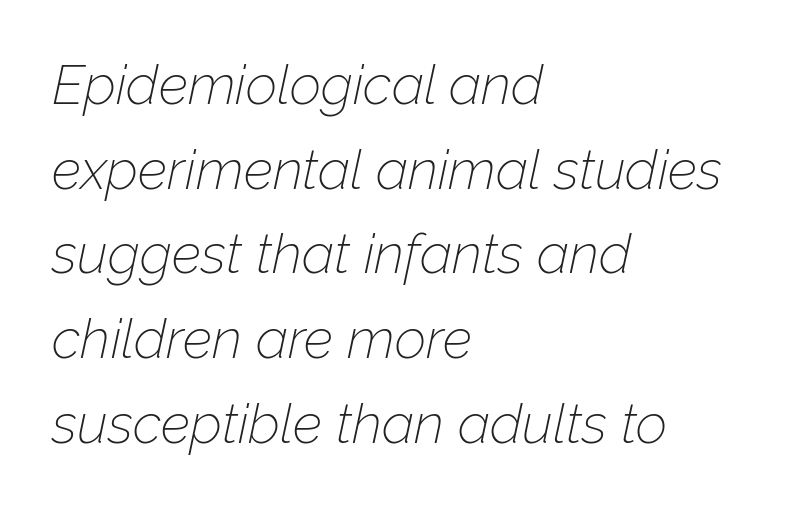
{"italic": "yes", "lean": "right", "slant_degrees": 12, "bold": "no", "weight": "thin", "width": "normal", "stroke_contrast": "low", "x_height": "medium", "monospaced": "no", "underline": "no", "align": "left", "line_spacing": "normal", "line_spacing_ratio": 1.54, "letter_spacing": "normal", "letter_spacing_em": 0.0, "glyph_px": 55}
